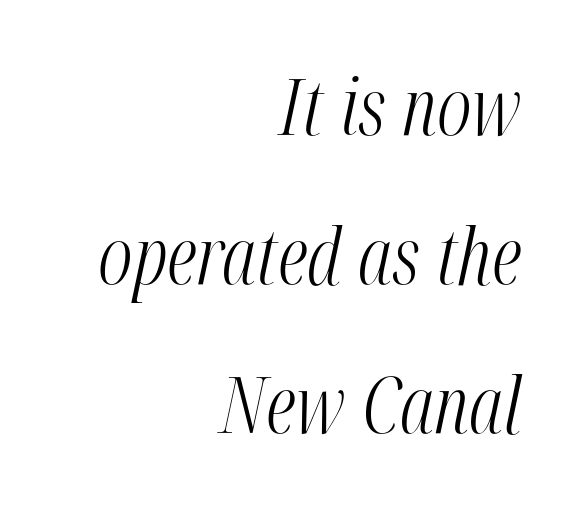
The image shows 78 px light, condensed type, italic (leaning right); set right-aligned, loose line spacing (1.91x), normal letter spacing, not underlined; medium stroke contrast and a medium x-height.
